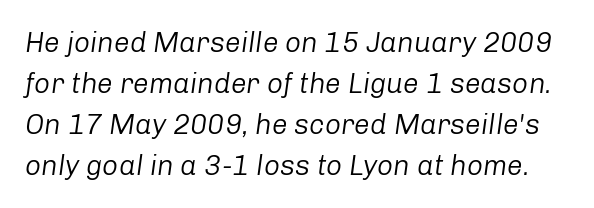
The image shows 28 px regular-weight type, italic (leaning right); set normal line spacing (1.47x), normal letter spacing, not underlined; low stroke contrast and a medium x-height.
